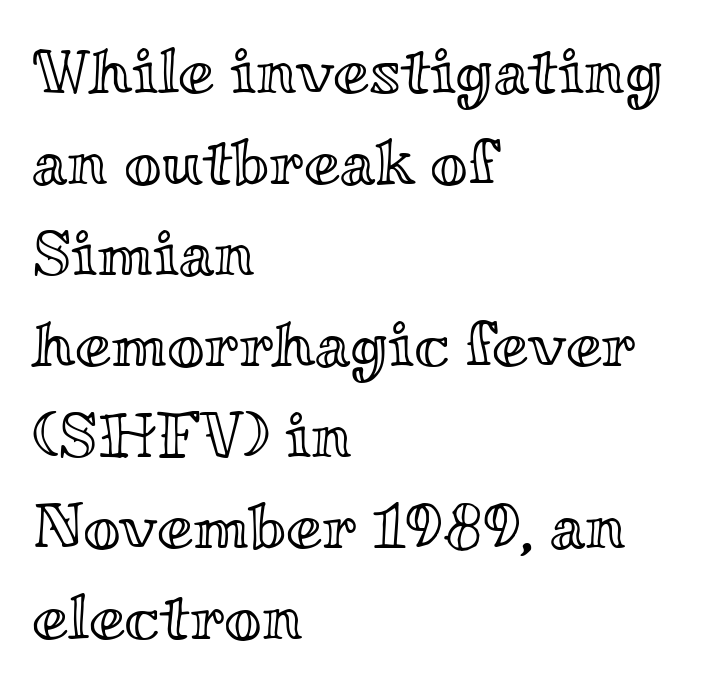
{"italic": "no", "width": "wide", "x_height": "small", "monospaced": "no", "underline": "no", "align": "left", "line_spacing": "normal", "line_spacing_ratio": 1.4, "letter_spacing": "normal", "letter_spacing_em": 0.0, "glyph_px": 65}
